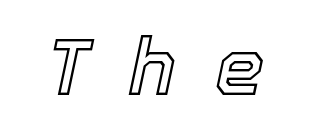
Q: Is the text italic (slanted)? A: Yes, it leans right by about 12 degrees.
Q: Is the text underlined? A: No.
Q: Is the spacing between letters normal or unusually wide? A: Unusually wide.
Q: Width (condensed, normal, or wide)? A: Normal.
Q: x-height? A: Medium.
Q: Monospaced? A: No.
